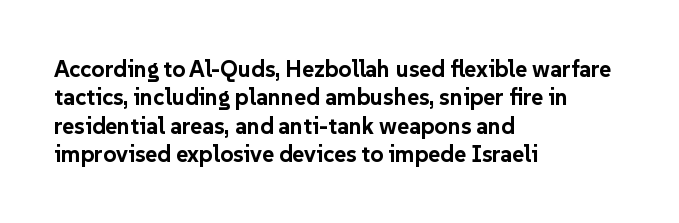
The image shows 23 px bold type, upright; set left-aligned, line spacing 1.23x, normal letter spacing, not underlined.
